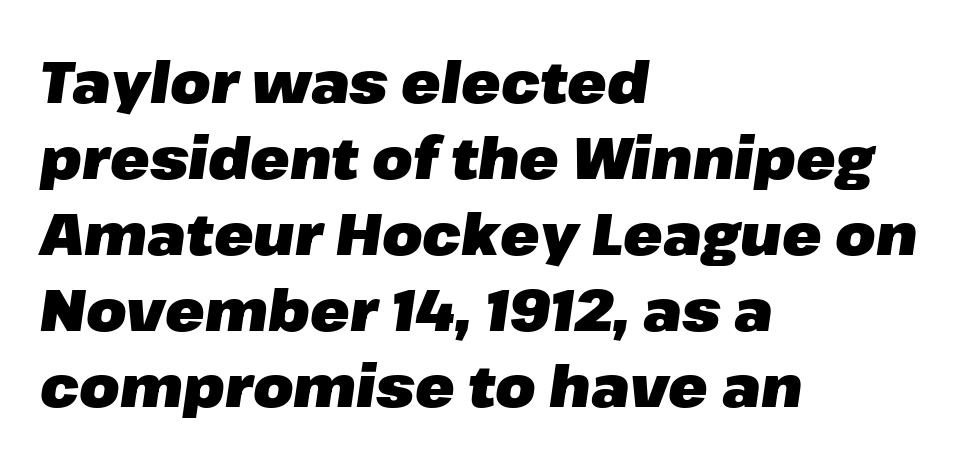
Q: Is the text bold? A: Yes.
Q: Is the text italic (slanted)? A: Yes, it leans right by about 8 degrees.
Q: Is the text underlined? A: No.
Q: How is the paragraph aligned? A: Left-aligned.
Q: Is the spacing between letters normal or unusually wide? A: Normal.
Q: Is the spacing between lines tight, normal or loose? A: Normal.
Q: Width (condensed, normal, or wide)? A: Normal.
Q: Stroke contrast? A: Low.
Q: x-height? A: Medium.
Q: Monospaced? A: No.
